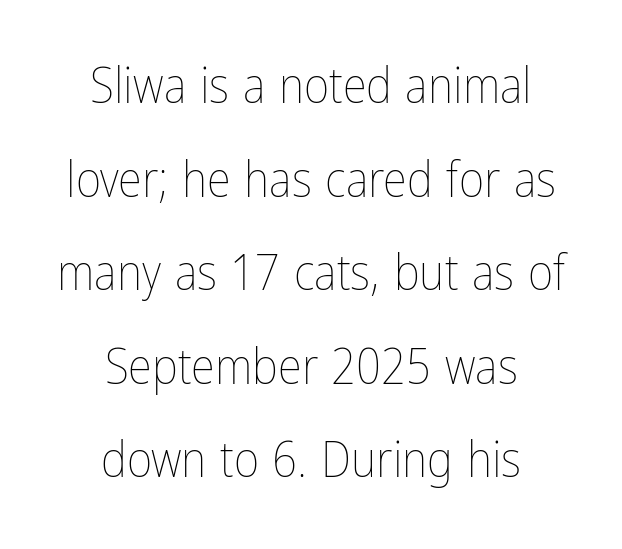
This rendering leaves character spacing at its baseline value. Both edges are ragged and mirror each other, which tells us the setting is centered. Posture: vertical. The font is comparable to plain body text, perhaps lighter.
